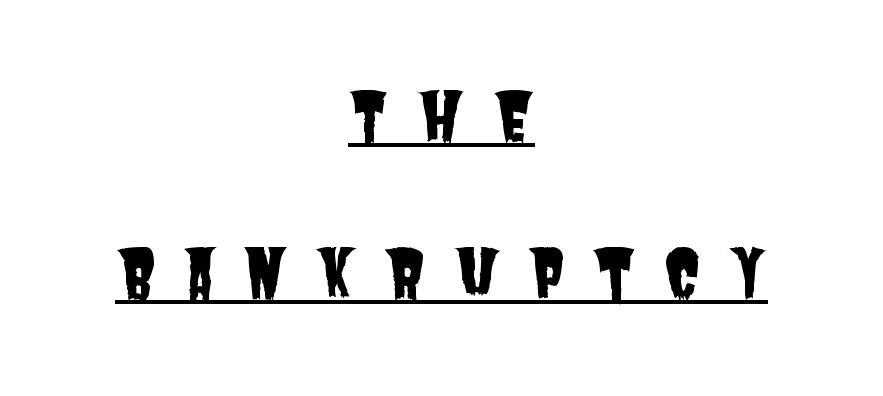
Q: Is the typeface a serif or a sans-serif typeface? A: Sans-serif.
Q: Is the text underlined? A: Yes.
Q: How is the paragraph aligned? A: Centered.
Q: Is the spacing between letters normal or unusually wide? A: Unusually wide.
Q: Is the spacing between lines tight, normal or loose? A: Loose.
Q: Width (condensed, normal, or wide)? A: Condensed.
Q: Stroke contrast? A: Low.
Q: x-height? A: Large.
Q: Monospaced? A: No.
